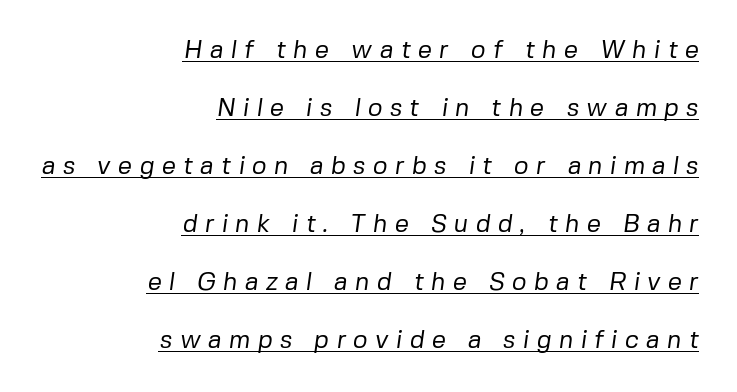
The image shows 25 px text type; set right-aligned, loose line spacing (2.32x), unusually wide letter spacing (+0.29 em), underlined.
